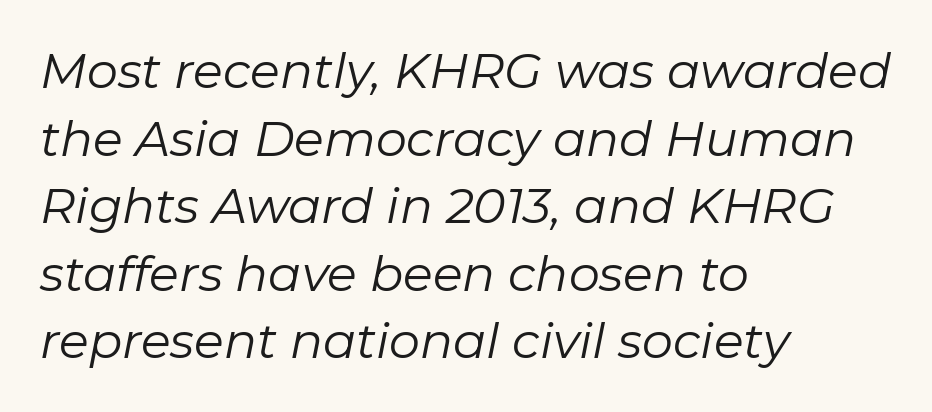
The font is comparable to plain body text, perhaps lighter. Beneath every word, the page is bare. Designer's note — italics engaged. Whoever set this chose a conventional vertical rhythm. The tracking reads as untouched default to a designer's eye.
